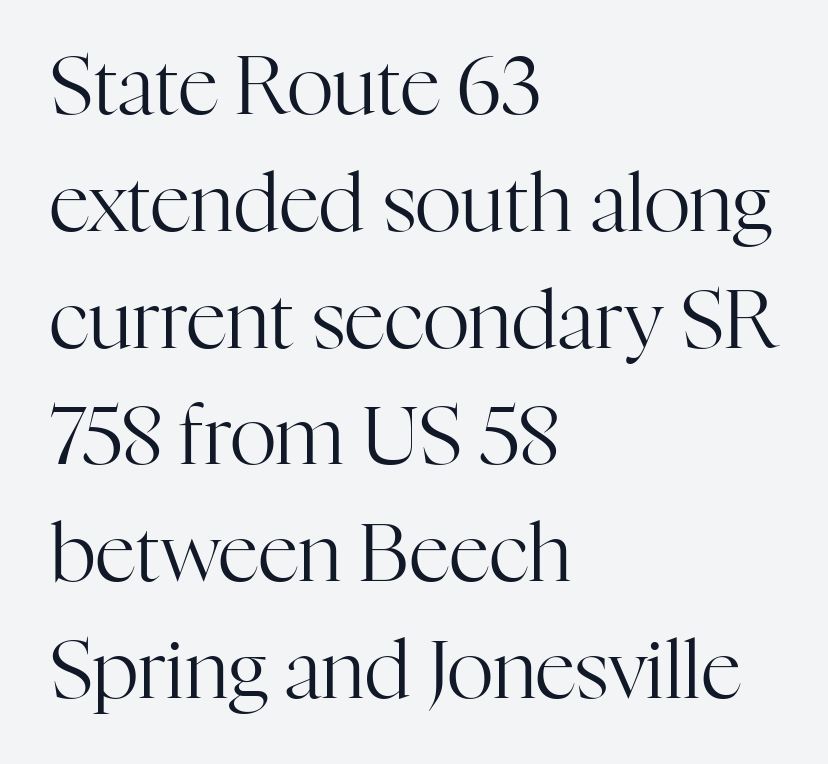
{"serif": "yes", "italic": "no", "bold": "no", "weight": "regular", "width": "normal", "stroke_contrast": "high", "x_height": "medium", "monospaced": "no", "underline": "no", "align": "left", "line_spacing": "normal", "line_spacing_ratio": 1.46, "letter_spacing": "normal", "letter_spacing_em": 0.0, "glyph_px": 80}
